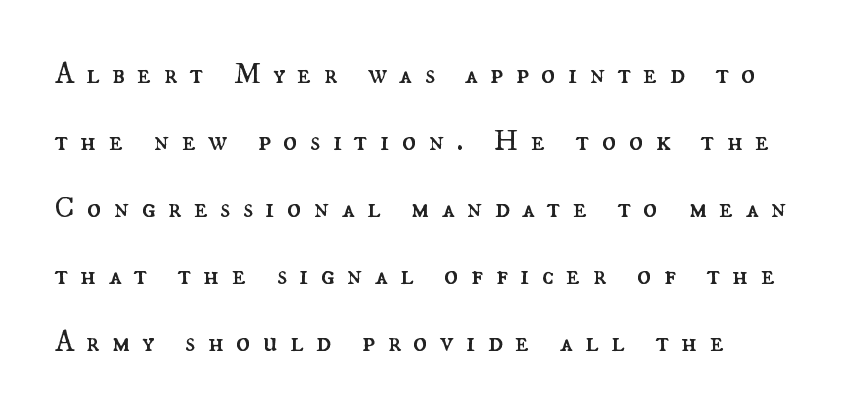
Q: Is the text bold? A: No.
Q: Is the text italic (slanted)? A: No, it is upright.
Q: Is the text underlined? A: No.
Q: How is the paragraph aligned? A: Left-aligned.
Q: Is the spacing between letters normal or unusually wide? A: Unusually wide.
Q: Is the spacing between lines tight, normal or loose? A: Loose.
Q: Width (condensed, normal, or wide)? A: Normal.
Q: Stroke contrast? A: Medium.
Q: x-height? A: Small.
Q: Monospaced? A: No.
